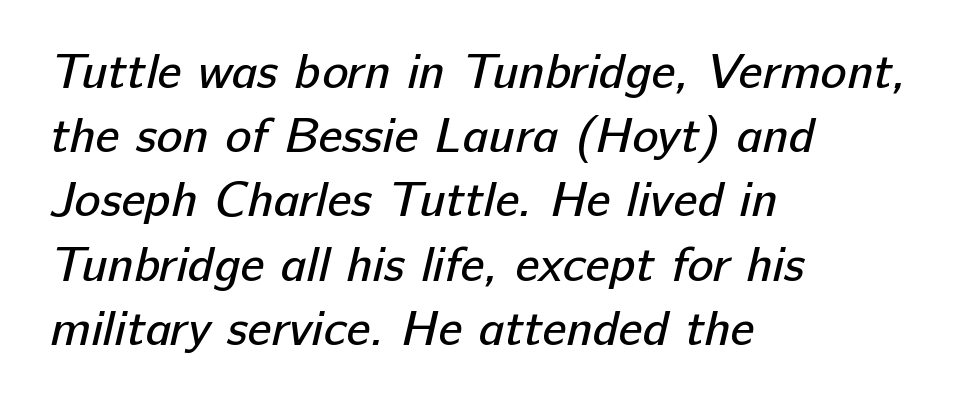
This sample has the flowing, uneven cadence of proportional lettering. Counters stay open thanks to moderate or lighter strokes. Does the leading feel generous? No, just average. Observe the absence of serifs on each vertical stroke in this sample.
